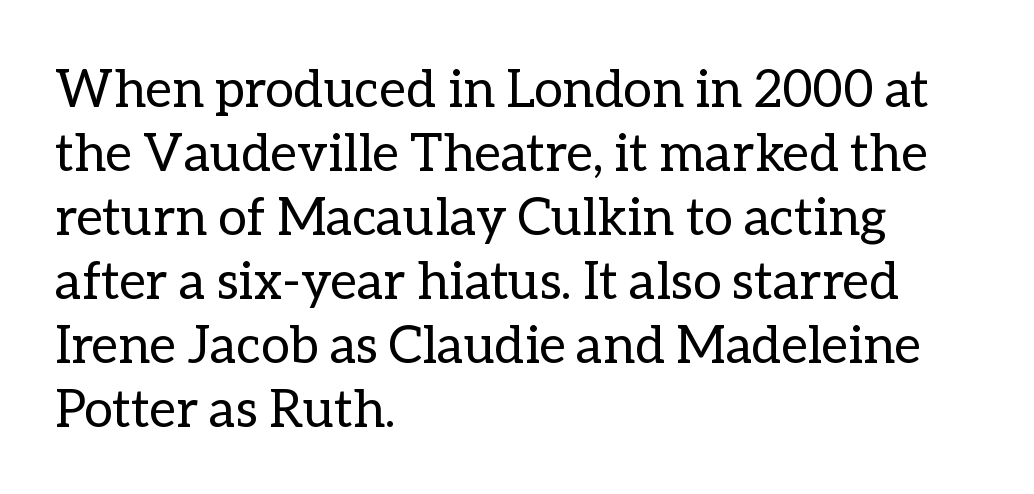
The image shows 52 px regular-weight type, upright; set left-aligned, line spacing 1.23x, normal letter spacing, not underlined; low stroke contrast and a medium x-height.
